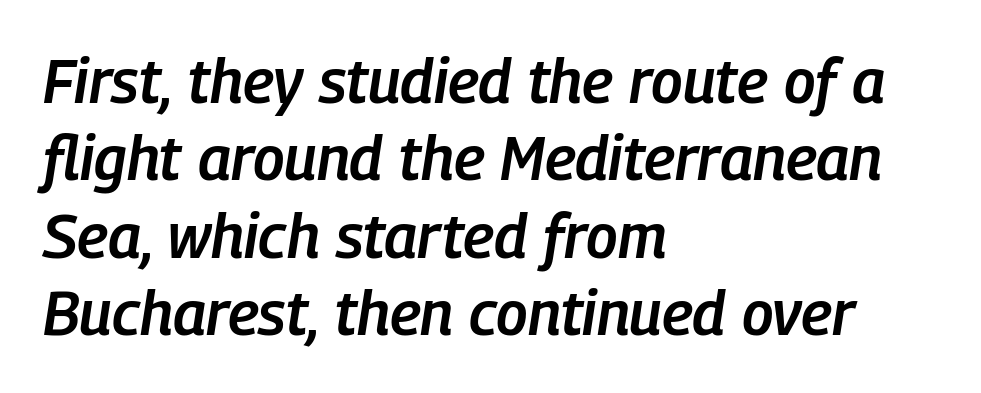
The image shows 61 px semibold, condensed type, italic (leaning right); set left-aligned, normal line spacing (1.27x), normal letter spacing, not underlined; low stroke contrast and a medium x-height.
